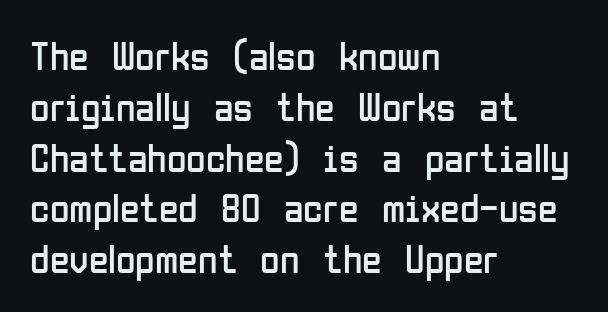
The image shows 40 px regular-weight, condensed sans-serif type, upright; set left-aligned, normal line spacing (1.27x), normal letter spacing, not underlined; low stroke contrast and a medium x-height.
